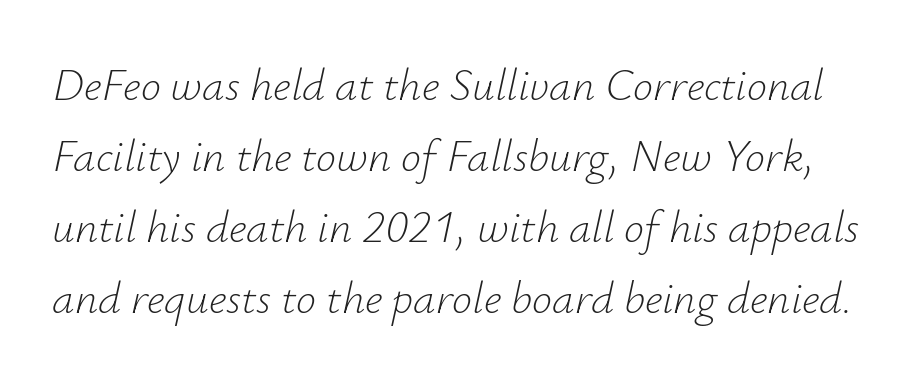
The image shows 45 px light type, italic (leaning right); set normal line spacing (1.58x), normal letter spacing, not underlined; low stroke contrast and a small x-height.
